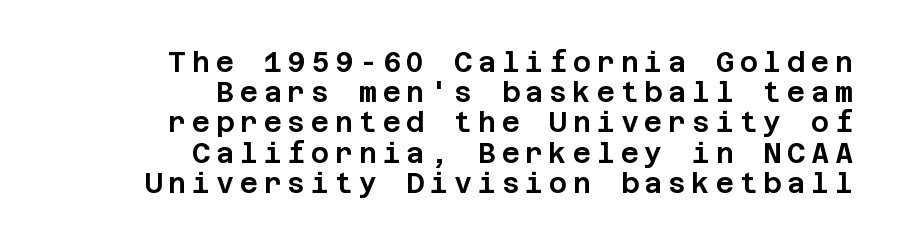
{"serif": "no", "italic": "no", "width": "normal", "stroke_contrast": "low", "x_height": "large", "underline": "no", "align": "right", "line_spacing": "tight", "line_spacing_ratio": 1.08, "letter_spacing": "wide", "letter_spacing_em": 0.2, "glyph_px": 28}
